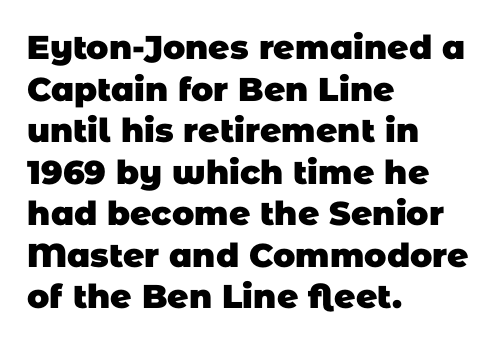
Bold? Absolutely — the strokes are thick and heavy. Does extra space separate the letters? No, they use regular spacing. You could not count columns in this text — the font is proportionally spaced. Stroke terminals: plain, sans-serif. This rendering uses left alignment, leaving the right contour irregular.
